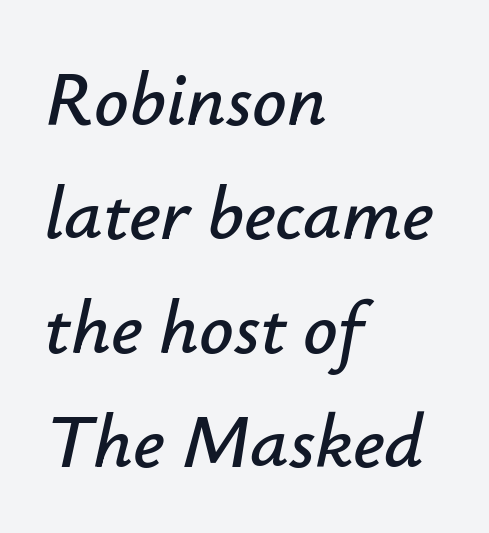
The image shows 76 px text type, italic (leaning right); set left-aligned, normal line spacing (1.5x), normal letter spacing, not underlined; low stroke contrast and a small x-height.
